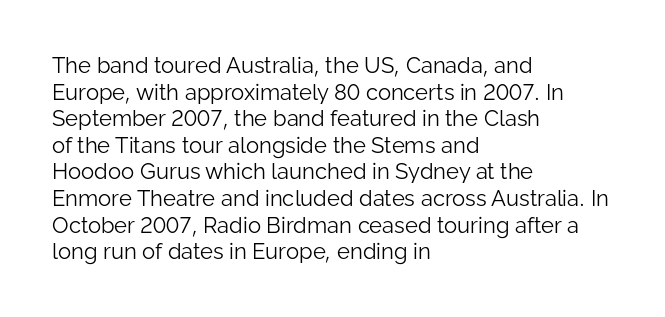
The image shows 22 px text type, upright; set left-aligned, line spacing 1.21x, normal letter spacing, not underlined.
